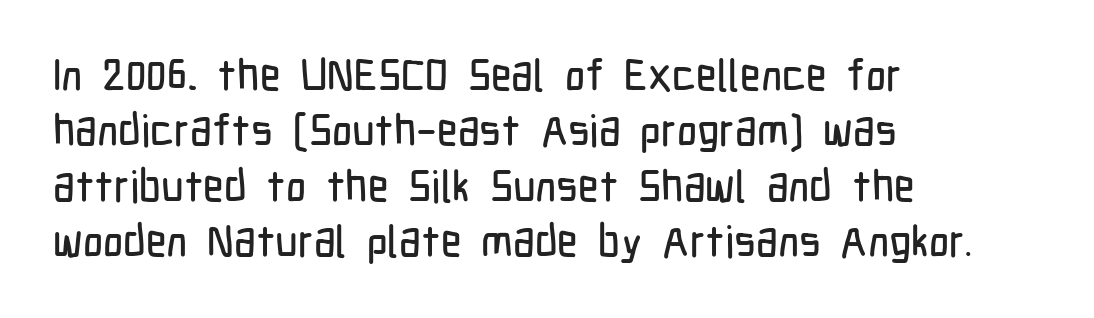
Q: Is the text italic (slanted)? A: No, it is upright.
Q: Is the typeface a serif or a sans-serif typeface? A: Sans-serif.
Q: Is the text underlined? A: No.
Q: How is the paragraph aligned? A: Left-aligned.
Q: Is the spacing between letters normal or unusually wide? A: Normal.
Q: Is the spacing between lines tight, normal or loose? A: Normal.
Q: Width (condensed, normal, or wide)? A: Condensed.
Q: Stroke contrast? A: Low.
Q: x-height? A: Medium.
Q: Monospaced? A: No.
